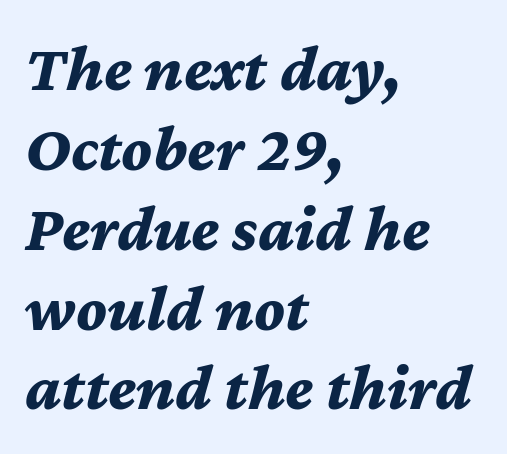
{"italic": "yes", "lean": "right", "slant_degrees": 12, "bold": "yes", "weight": "bold", "width": "normal", "stroke_contrast": "medium", "x_height": "medium", "monospaced": "no", "underline": "no", "align": "left", "line_spacing_ratio": 1.21, "letter_spacing": "normal", "letter_spacing_em": 0.0, "glyph_px": 66}
